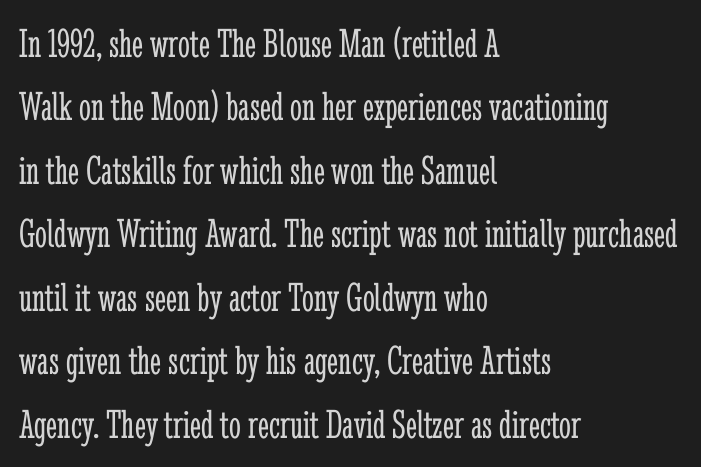
The image shows 42 px light, condensed serif type, upright; set left-aligned, normal line spacing (1.51x), normal letter spacing, not underlined; low stroke contrast and a medium x-height.
